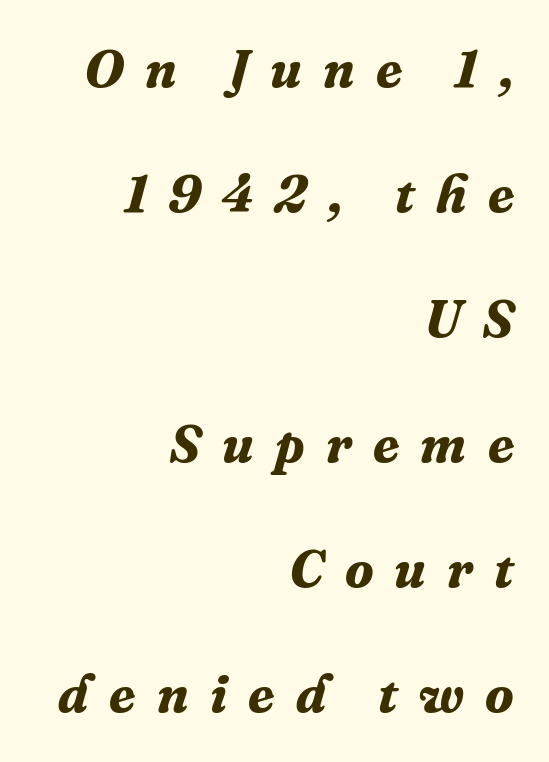
Q: Is the text bold? A: Yes.
Q: Is the text italic (slanted)? A: Yes, it leans right by about 16 degrees.
Q: Is the typeface a serif or a sans-serif typeface? A: Serif.
Q: Is the text underlined? A: No.
Q: How is the paragraph aligned? A: Right-aligned.
Q: Is the spacing between letters normal or unusually wide? A: Unusually wide.
Q: Is the spacing between lines tight, normal or loose? A: Loose.
Q: Width (condensed, normal, or wide)? A: Normal.
Q: Stroke contrast? A: Medium.
Q: x-height? A: Medium.
Q: Monospaced? A: No.
